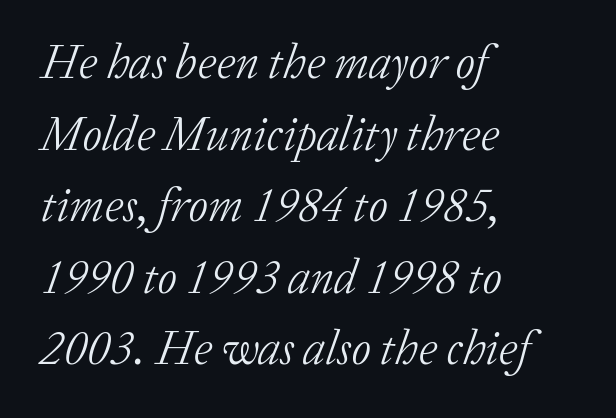
{"serif": "yes", "italic": "yes", "lean": "right", "slant_degrees": 20, "bold": "no", "weight": "light", "width": "normal", "stroke_contrast": "low", "x_height": "medium", "monospaced": "no", "underline": "no", "align": "left", "line_spacing": "normal", "line_spacing_ratio": 1.49, "letter_spacing": "normal", "letter_spacing_em": 0.0, "glyph_px": 48}
